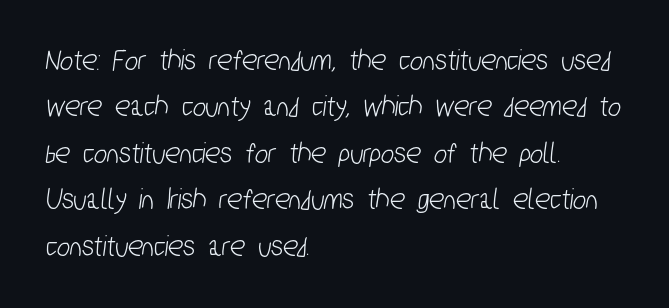
Q: Is the typeface a serif or a sans-serif typeface? A: Sans-serif.
Q: Is the text underlined? A: No.
Q: How is the paragraph aligned? A: Left-aligned.
Q: Is the spacing between letters normal or unusually wide? A: Normal.
Q: Is the spacing between lines tight, normal or loose? A: Normal.
Q: Width (condensed, normal, or wide)? A: Condensed.
Q: Stroke contrast? A: Low.
Q: x-height? A: Medium.
Q: Monospaced? A: No.
